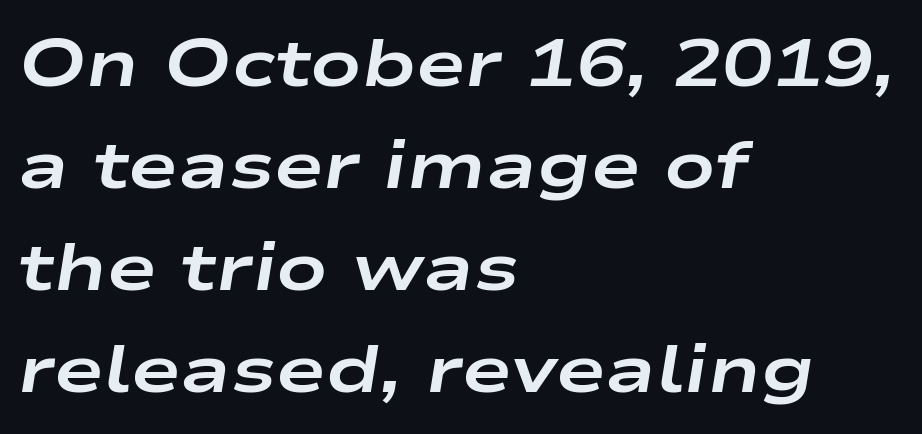
{"italic": "yes", "lean": "right", "slant_degrees": 9, "bold": "yes", "weight": "bold", "width": "wide", "stroke_contrast": "low", "x_height": "medium", "monospaced": "no", "underline": "no", "align": "left", "line_spacing": "normal", "line_spacing_ratio": 1.52, "letter_spacing": "normal", "letter_spacing_em": 0.0, "glyph_px": 67}
